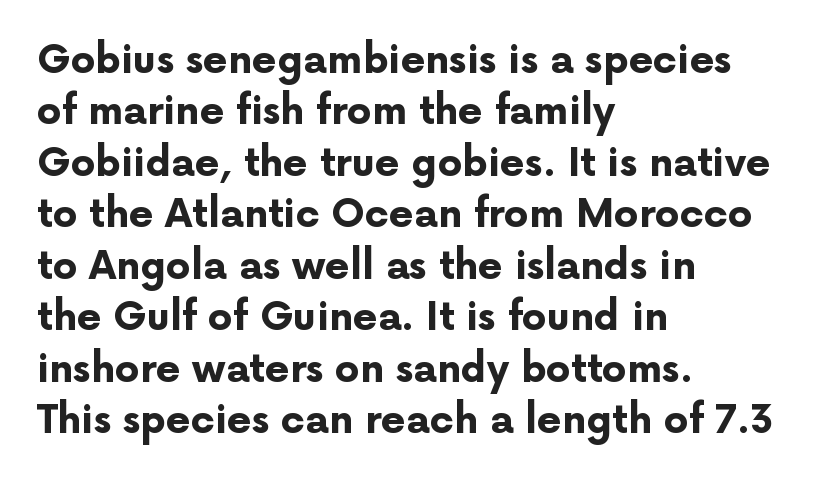
The image shows 39 px bold sans-serif type, upright; set left-aligned, normal line spacing (1.32x), normal letter spacing, not underlined; low stroke contrast and a medium x-height.
